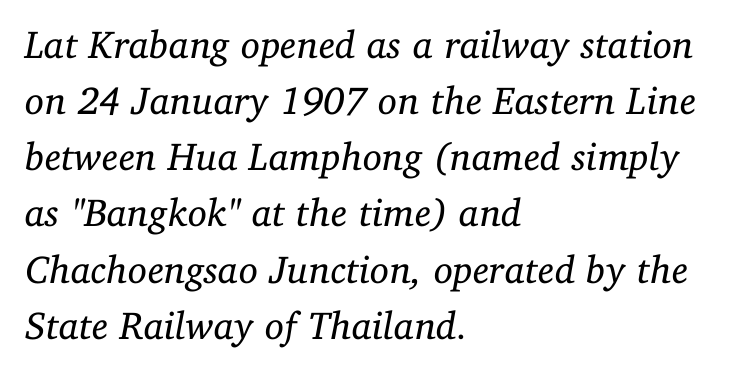
Summary of weight: not heavy and not bold. Underline: absent. The paragraph shown leans on its left margin. Rows of type keep a routine distance in the vertical direction. Here the designer chose a conventional face with non-uniform glyph widths.
